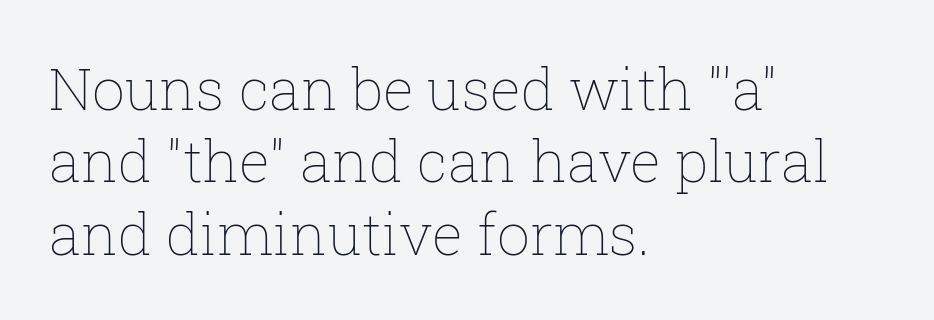
The designer left line spacing at the default. Upright lettering throughout. Lines of text with bare space underneath. A typesetter would call this proportional, since set widths differ per character.
